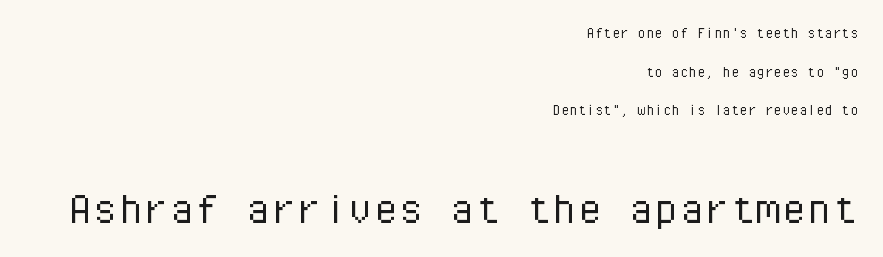
Q: Is the text bold? A: No.
Q: Is the text italic (slanted)? A: No, it is upright.
Q: Is the typeface a serif or a sans-serif typeface? A: Sans-serif.
Q: Is the text underlined? A: No.
Q: How is the paragraph aligned? A: Right-aligned.
Q: Is the spacing between letters normal or unusually wide? A: Normal.
Q: Is the spacing between lines tight, normal or loose? A: Loose.
Q: Which block of text is set in a larger size, the first (top) or the second (bottom)? A: The second (bottom) one.
Q: Width (condensed, normal, or wide)? A: Normal.
Q: Stroke contrast? A: Low.
Q: x-height? A: Medium.
Q: Monospaced? A: Yes.
